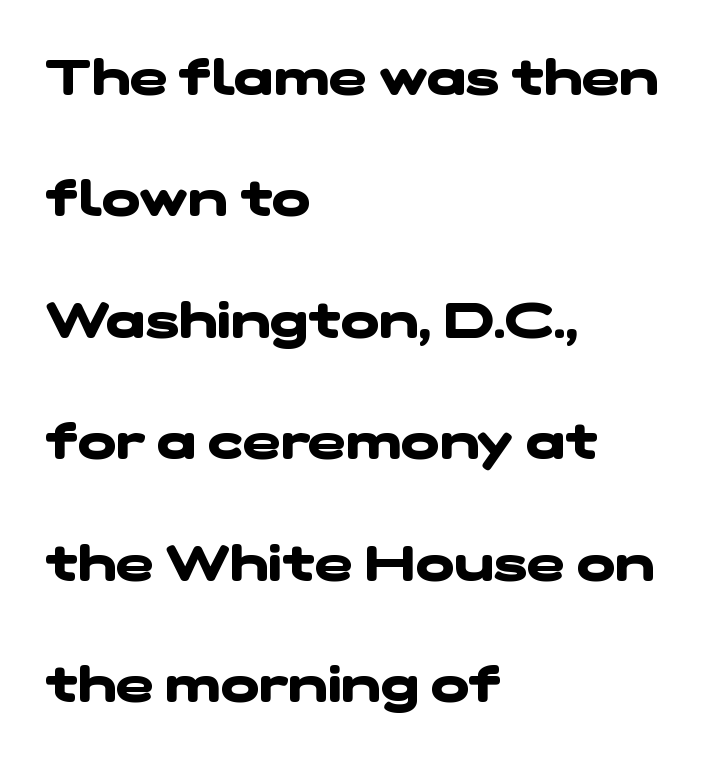
{"serif": "no", "bold": "yes", "weight": "heavy", "width": "wide", "stroke_contrast": "low", "x_height": "medium", "monospaced": "no", "underline": "no", "align": "left", "line_spacing": "loose", "line_spacing_ratio": 2.38, "letter_spacing": "normal", "letter_spacing_em": 0.0, "glyph_px": 51}
